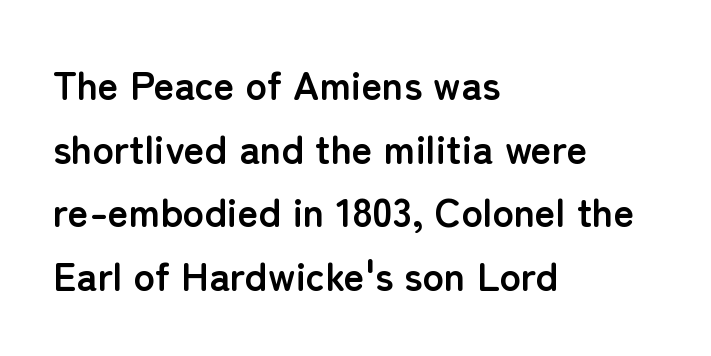
Q: Is the text bold? A: Yes.
Q: Is the text italic (slanted)? A: No, it is upright.
Q: Is the typeface a serif or a sans-serif typeface? A: Sans-serif.
Q: Is the text underlined? A: No.
Q: How is the paragraph aligned? A: Left-aligned.
Q: Is the spacing between letters normal or unusually wide? A: Normal.
Q: Is the spacing between lines tight, normal or loose? A: Normal.
Q: Width (condensed, normal, or wide)? A: Normal.
Q: Stroke contrast? A: Low.
Q: x-height? A: Medium.
Q: Monospaced? A: No.
